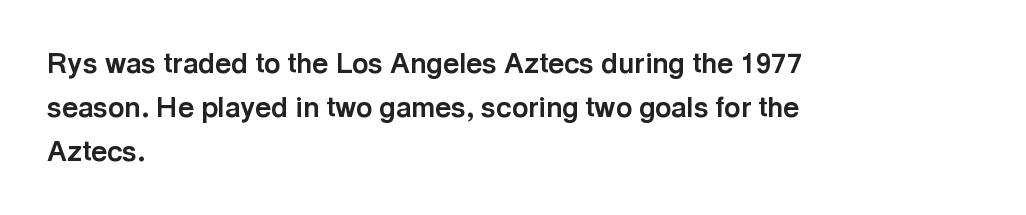
The image shows 28 px bold sans-serif type, upright; set left-aligned, normal line spacing (1.58x), normal letter spacing, not underlined; a medium x-height.
